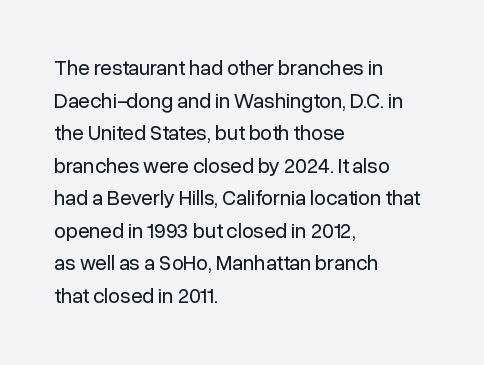
{"italic": "no", "bold": "no", "underline": "no", "align": "left", "line_spacing": "normal", "line_spacing_ratio": 1.55, "letter_spacing": "normal", "letter_spacing_em": 0.0, "glyph_px": 21}
